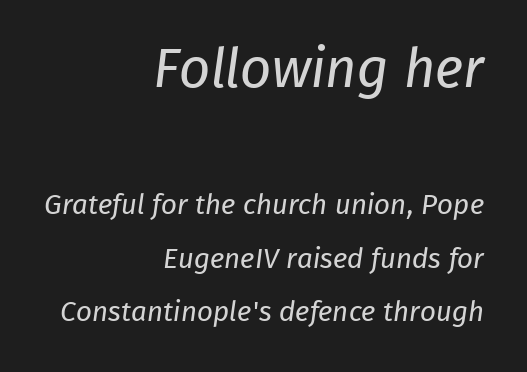
Q: Is the text bold? A: No.
Q: Is the typeface a serif or a sans-serif typeface? A: Sans-serif.
Q: Is the text underlined? A: No.
Q: How is the paragraph aligned? A: Right-aligned.
Q: Is the spacing between letters normal or unusually wide? A: Normal.
Q: Is the spacing between lines tight, normal or loose? A: Loose.
Q: Which block of text is set in a larger size, the first (top) or the second (bottom)? A: The first (top) one.
Q: Width (condensed, normal, or wide)? A: Normal.
Q: Stroke contrast? A: Low.
Q: x-height? A: Medium.
Q: Monospaced? A: No.
